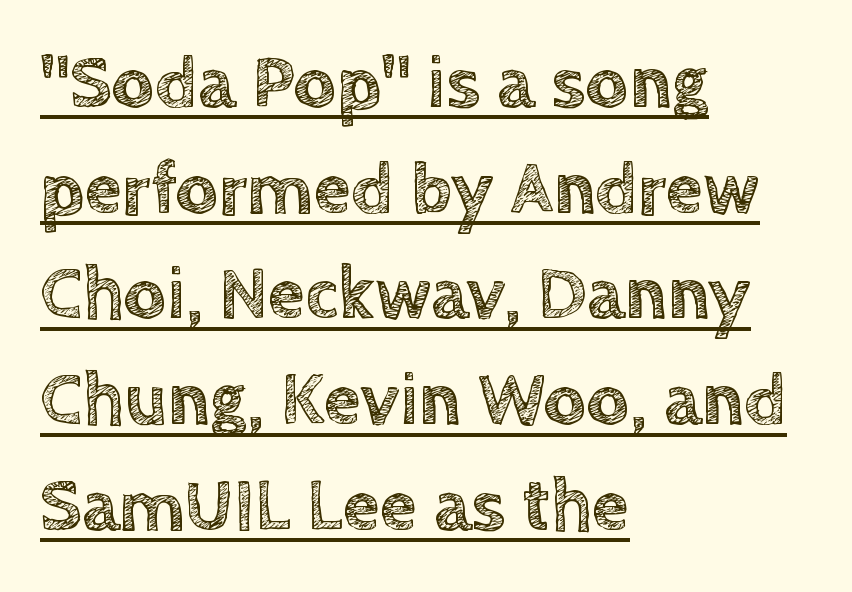
{"italic": "no", "width": "normal", "x_height": "large", "monospaced": "no", "underline": "yes", "align": "left", "line_spacing": "normal", "line_spacing_ratio": 1.41, "letter_spacing": "normal", "letter_spacing_em": 0.0, "glyph_px": 75}
